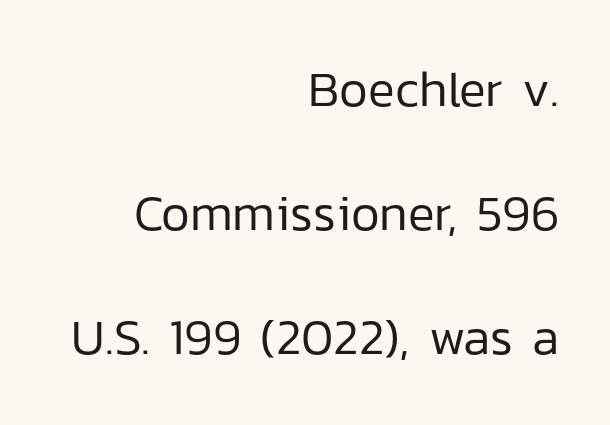
Q: Is the text bold? A: No.
Q: Is the text italic (slanted)? A: No, it is upright.
Q: Is the typeface a serif or a sans-serif typeface? A: Sans-serif.
Q: Is the text underlined? A: No.
Q: How is the paragraph aligned? A: Right-aligned.
Q: Is the spacing between letters normal or unusually wide? A: Normal.
Q: Is the spacing between lines tight, normal or loose? A: Loose.
Q: Width (condensed, normal, or wide)? A: Normal.
Q: Stroke contrast? A: Low.
Q: x-height? A: Medium.
Q: Monospaced? A: No.
